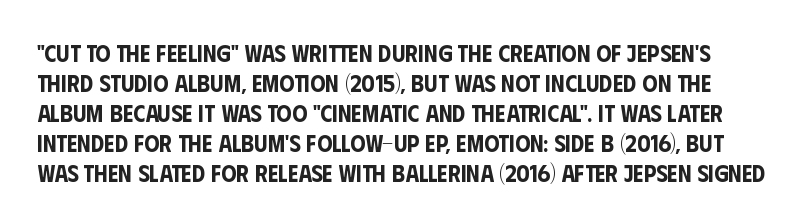
The image shows 24 px text type, upright; set normal line spacing (1.25x), normal letter spacing, not underlined.
